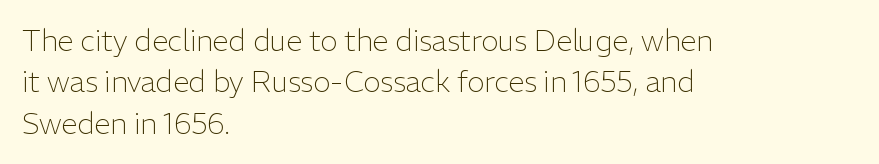
On a weight scale, this lands at 450 or below. The rendering uses natural spacing where letterforms have individual widths. Standard letterfit; no display-style spreading of the glyphs. Quick note: underline off. Tall strokes in this sample are plumb rather than angled.
